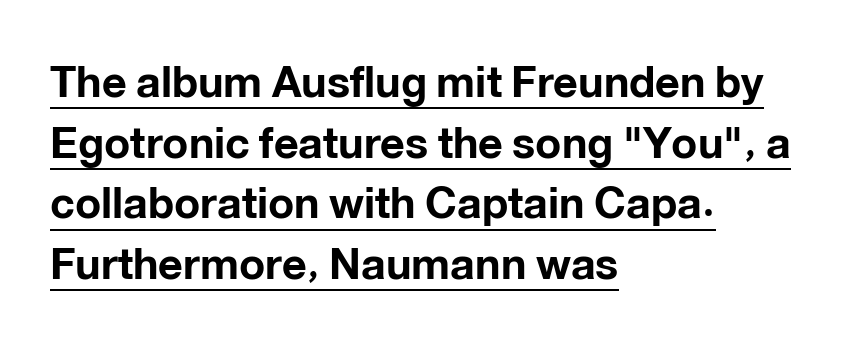
Q: Is the text bold? A: Yes.
Q: Is the text italic (slanted)? A: No, it is upright.
Q: Is the typeface a serif or a sans-serif typeface? A: Sans-serif.
Q: Is the text underlined? A: Yes.
Q: How is the paragraph aligned? A: Left-aligned.
Q: Is the spacing between letters normal or unusually wide? A: Normal.
Q: Is the spacing between lines tight, normal or loose? A: Normal.
Q: Width (condensed, normal, or wide)? A: Normal.
Q: Stroke contrast? A: Low.
Q: x-height? A: Medium.
Q: Monospaced? A: No.
